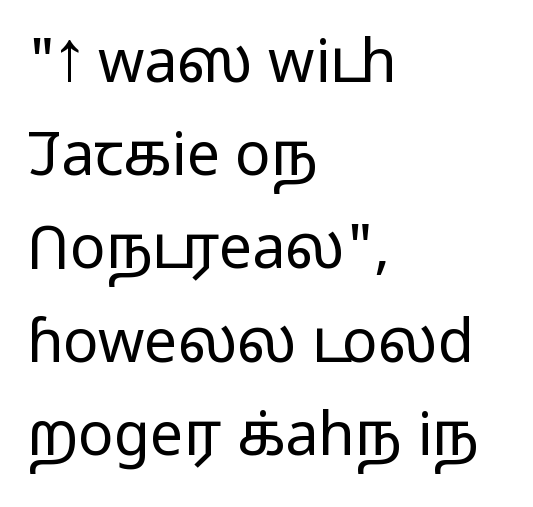
{"serif": "no", "italic": "no", "bold": "no", "weight": "light", "width": "wide", "stroke_contrast": "low", "x_height": "medium", "monospaced": "no", "underline": "no", "align": "left", "line_spacing": "normal", "line_spacing_ratio": 1.58, "letter_spacing": "normal", "letter_spacing_em": 0.0, "glyph_px": 59}
